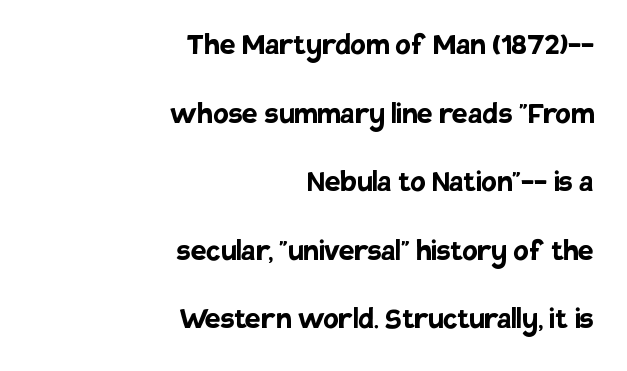
Q: Is the text bold? A: Yes.
Q: Is the text italic (slanted)? A: No, it is upright.
Q: Is the typeface a serif or a sans-serif typeface? A: Sans-serif.
Q: Is the text underlined? A: No.
Q: How is the paragraph aligned? A: Right-aligned.
Q: Is the spacing between letters normal or unusually wide? A: Normal.
Q: Is the spacing between lines tight, normal or loose? A: Loose.
Q: Width (condensed, normal, or wide)? A: Normal.
Q: Stroke contrast? A: Low.
Q: x-height? A: Large.
Q: Monospaced? A: No.
